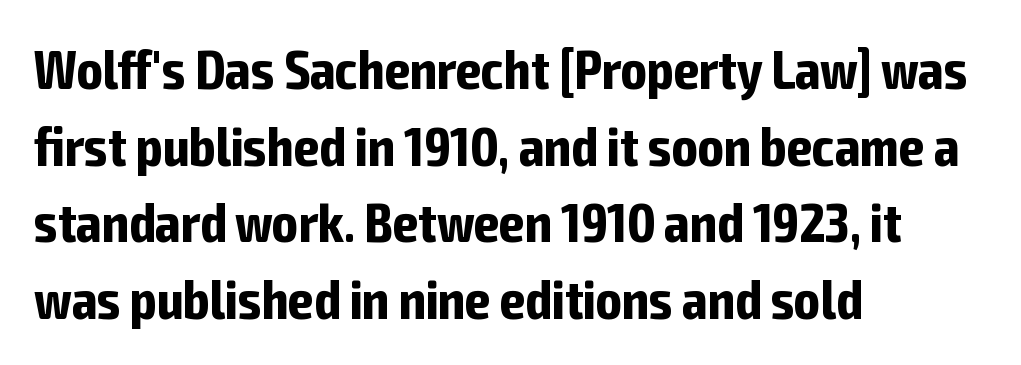
Nobody drew a line under any word here. A roman cut, with each character standing at attention. Every row of glyphs begins at an identical x-position on the left. A typesetter would call this zero additional tracking. Is this a fixed-width face? No — the glyphs have proportional, varying widths.
